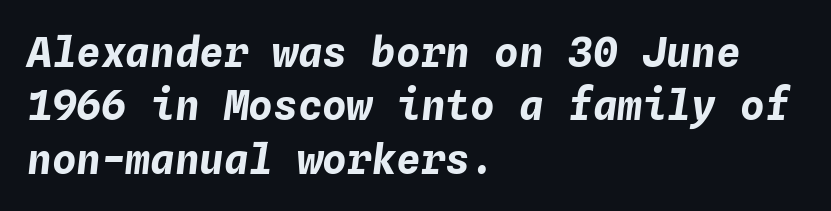
Summary of weight: heavy, a full bold. How would I describe the line gaps? Plain and ordinary. You could count columns in this text — the font is strictly monospaced. Just letters on the line, the space beneath them empty. Each line starts at the same left margin while the right side varies. Designer's note — italics engaged.
